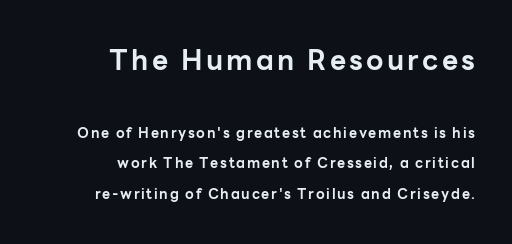
Q: Is the text bold? A: Yes.
Q: Is the text italic (slanted)? A: No, it is upright.
Q: Is the typeface a serif or a sans-serif typeface? A: Sans-serif.
Q: Is the text underlined? A: No.
Q: How is the paragraph aligned? A: Right-aligned.
Q: Is the spacing between lines tight, normal or loose? A: Loose.
Q: Which block of text is set in a larger size, the first (top) or the second (bottom)? A: The first (top) one.
Q: Width (condensed, normal, or wide)? A: Normal.
Q: Stroke contrast? A: Low.
Q: x-height? A: Medium.
Q: Monospaced? A: No.
